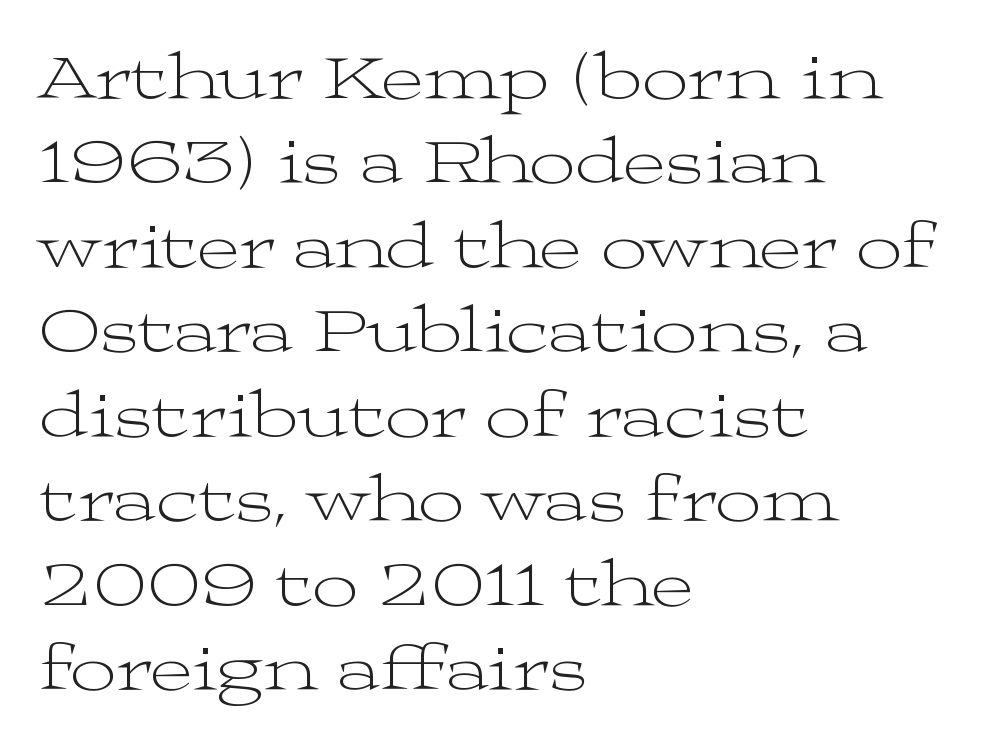
Q: Is the text bold? A: No.
Q: Is the text italic (slanted)? A: No, it is upright.
Q: Is the typeface a serif or a sans-serif typeface? A: Serif.
Q: Is the text underlined? A: No.
Q: How is the paragraph aligned? A: Left-aligned.
Q: Is the spacing between letters normal or unusually wide? A: Normal.
Q: Is the spacing between lines tight, normal or loose? A: Normal.
Q: Width (condensed, normal, or wide)? A: Wide.
Q: Stroke contrast? A: Medium.
Q: x-height? A: Medium.
Q: Monospaced? A: No.
